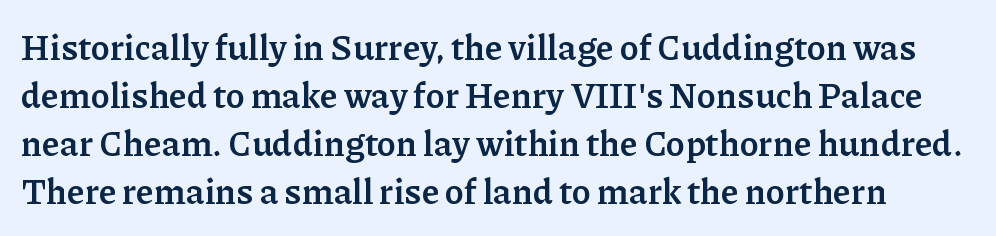
Q: Is the text bold? A: Yes.
Q: Is the text italic (slanted)? A: No, it is upright.
Q: Is the typeface a serif or a sans-serif typeface? A: Serif.
Q: Is the text underlined? A: No.
Q: Is the spacing between letters normal or unusually wide? A: Normal.
Q: Is the spacing between lines tight, normal or loose? A: Normal.
Q: Width (condensed, normal, or wide)? A: Normal.
Q: Stroke contrast? A: Low.
Q: x-height? A: Medium.
Q: Monospaced? A: No.
